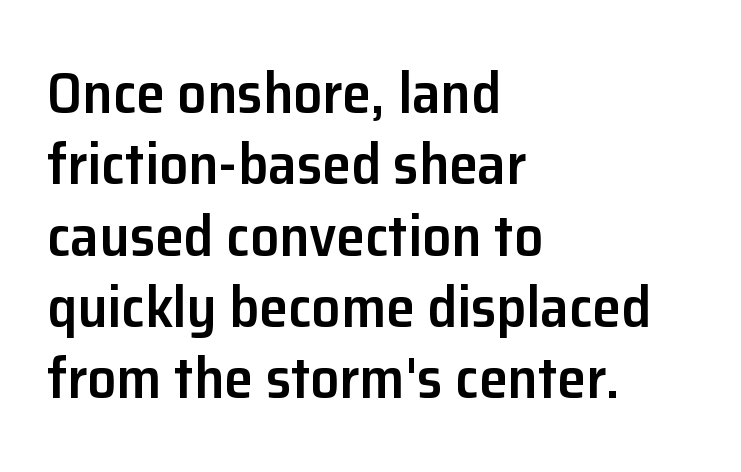
Q: Is the text bold? A: Semi-bold.
Q: Is the text italic (slanted)? A: No, it is upright.
Q: Is the typeface a serif or a sans-serif typeface? A: Sans-serif.
Q: Is the text underlined? A: No.
Q: How is the paragraph aligned? A: Left-aligned.
Q: Is the spacing between letters normal or unusually wide? A: Normal.
Q: Width (condensed, normal, or wide)? A: Normal.
Q: Stroke contrast? A: Low.
Q: x-height? A: Medium.
Q: Monospaced? A: No.
